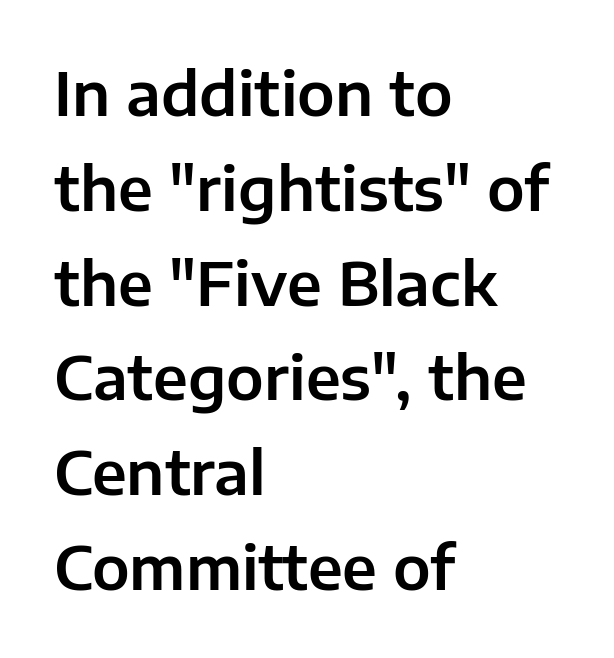
A normal amount of white space separates one row of letters from the next. Plain, unruled lines of type. The letters carry no serifs — their stems end cleanly without finishing strokes. The letters stand upright; this is a roman face.
